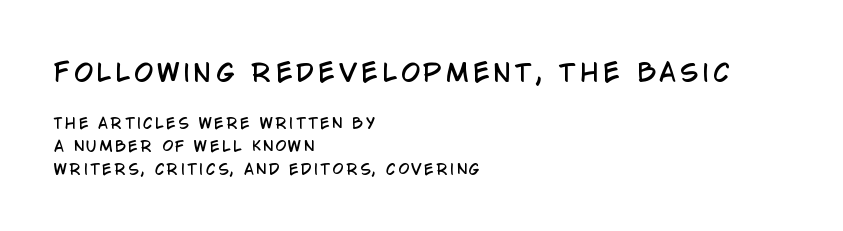
Normally led — the rows are evenly, conventionally spaced. The paragraph has a hard left edge and a soft right edge. Does the bottom block carry the larger type? No, the top block does. The passage shown is not underscored anywhere. Do the letters lean? They stand straight.
